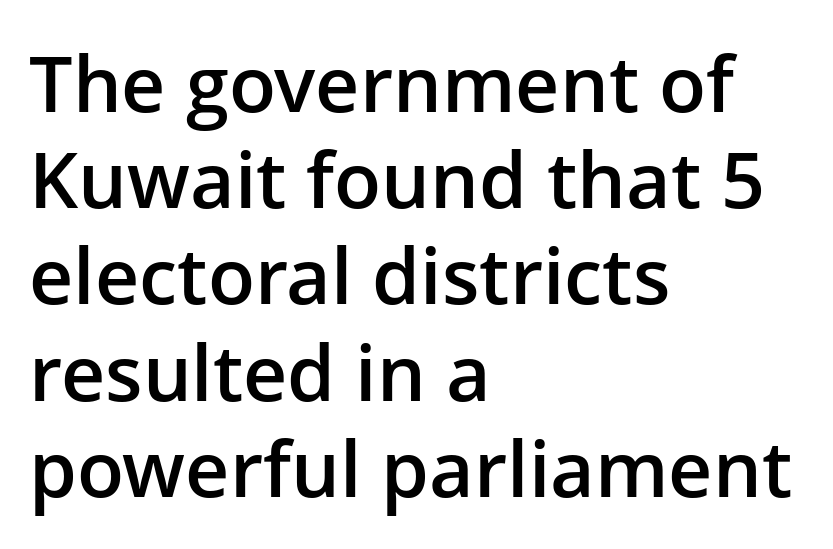
Q: Is the text bold? A: Semi-bold.
Q: Is the text italic (slanted)? A: No, it is upright.
Q: Is the typeface a serif or a sans-serif typeface? A: Sans-serif.
Q: Is the text underlined? A: No.
Q: How is the paragraph aligned? A: Left-aligned.
Q: Is the spacing between letters normal or unusually wide? A: Normal.
Q: Is the spacing between lines tight, normal or loose? A: Normal.
Q: Width (condensed, normal, or wide)? A: Normal.
Q: Stroke contrast? A: Low.
Q: x-height? A: Medium.
Q: Monospaced? A: No.
